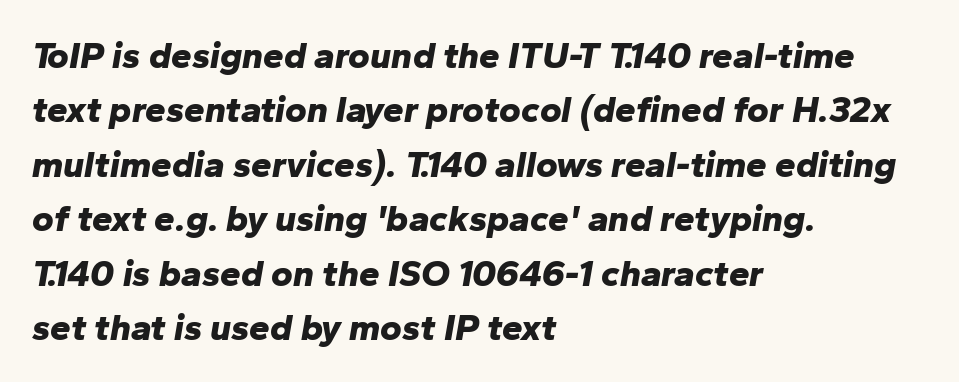
Q: Is the text bold? A: Yes.
Q: Is the text italic (slanted)? A: Yes, it leans right by about 10 degrees.
Q: Is the text underlined? A: No.
Q: How is the paragraph aligned? A: Left-aligned.
Q: Is the spacing between letters normal or unusually wide? A: Normal.
Q: Is the spacing between lines tight, normal or loose? A: Normal.
Q: Width (condensed, normal, or wide)? A: Normal.
Q: Stroke contrast? A: Low.
Q: x-height? A: Medium.
Q: Monospaced? A: No.
